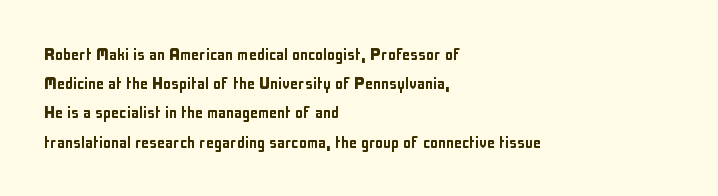
{"italic": "no", "underline": "no", "align": "left", "line_spacing": "normal", "line_spacing_ratio": 1.46, "letter_spacing": "normal", "letter_spacing_em": 0.0, "glyph_px": 20}
